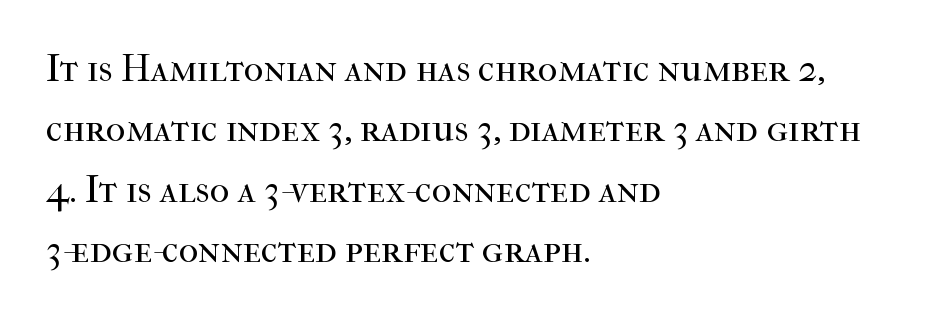
Q: Is the text bold? A: No.
Q: Is the text italic (slanted)? A: No, it is upright.
Q: Is the typeface a serif or a sans-serif typeface? A: Serif.
Q: Is the text underlined? A: No.
Q: How is the paragraph aligned? A: Left-aligned.
Q: Is the spacing between letters normal or unusually wide? A: Normal.
Q: Is the spacing between lines tight, normal or loose? A: Normal.
Q: Width (condensed, normal, or wide)? A: Normal.
Q: Stroke contrast? A: High.
Q: x-height? A: Medium.
Q: Monospaced? A: No.
